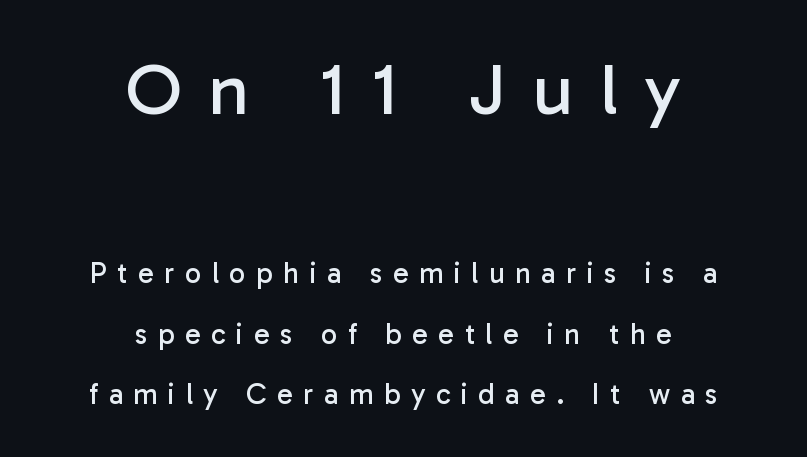
Q: Is the text bold? A: No.
Q: Is the text italic (slanted)? A: No, it is upright.
Q: Is the typeface a serif or a sans-serif typeface? A: Sans-serif.
Q: Is the text underlined? A: No.
Q: How is the paragraph aligned? A: Centered.
Q: Is the spacing between letters normal or unusually wide? A: Unusually wide.
Q: Is the spacing between lines tight, normal or loose? A: Loose.
Q: Which block of text is set in a larger size, the first (top) or the second (bottom)? A: The first (top) one.
Q: Width (condensed, normal, or wide)? A: Normal.
Q: Stroke contrast? A: Low.
Q: x-height? A: Medium.
Q: Monospaced? A: No.
